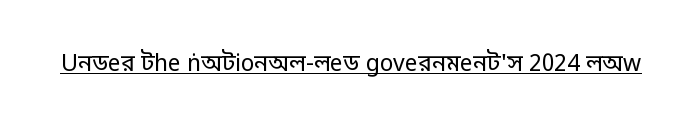
Q: Is the text bold? A: No.
Q: Is the text italic (slanted)? A: No, it is upright.
Q: Is the text underlined? A: Yes.
Q: Is the spacing between letters normal or unusually wide? A: Normal.
